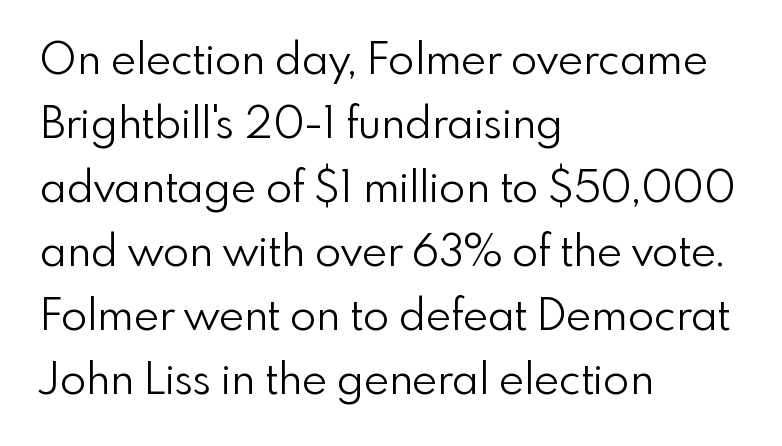
{"serif": "no", "italic": "no", "bold": "no", "weight": "light", "width": "normal", "stroke_contrast": "low", "x_height": "small", "monospaced": "no", "underline": "no", "align": "left", "line_spacing": "normal", "line_spacing_ratio": 1.49, "letter_spacing": "normal", "letter_spacing_em": 0.0, "glyph_px": 43}
